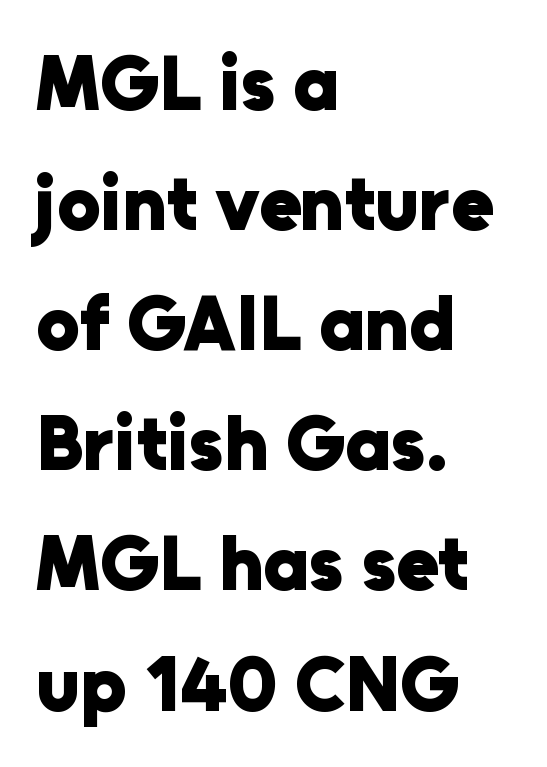
Q: Is the text bold? A: Yes.
Q: Is the text italic (slanted)? A: No, it is upright.
Q: Is the typeface a serif or a sans-serif typeface? A: Sans-serif.
Q: Is the text underlined? A: No.
Q: How is the paragraph aligned? A: Left-aligned.
Q: Is the spacing between letters normal or unusually wide? A: Normal.
Q: Is the spacing between lines tight, normal or loose? A: Normal.
Q: Width (condensed, normal, or wide)? A: Normal.
Q: Stroke contrast? A: Low.
Q: x-height? A: Medium.
Q: Monospaced? A: No.
